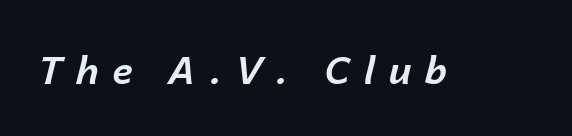
Q: Is the text bold? A: Yes.
Q: Is the text italic (slanted)? A: Yes, it leans right by about 14 degrees.
Q: Is the text underlined? A: No.
Q: Is the spacing between letters normal or unusually wide? A: Unusually wide.
Q: Width (condensed, normal, or wide)? A: Normal.
Q: Stroke contrast? A: Low.
Q: x-height? A: Medium.
Q: Monospaced? A: No.
